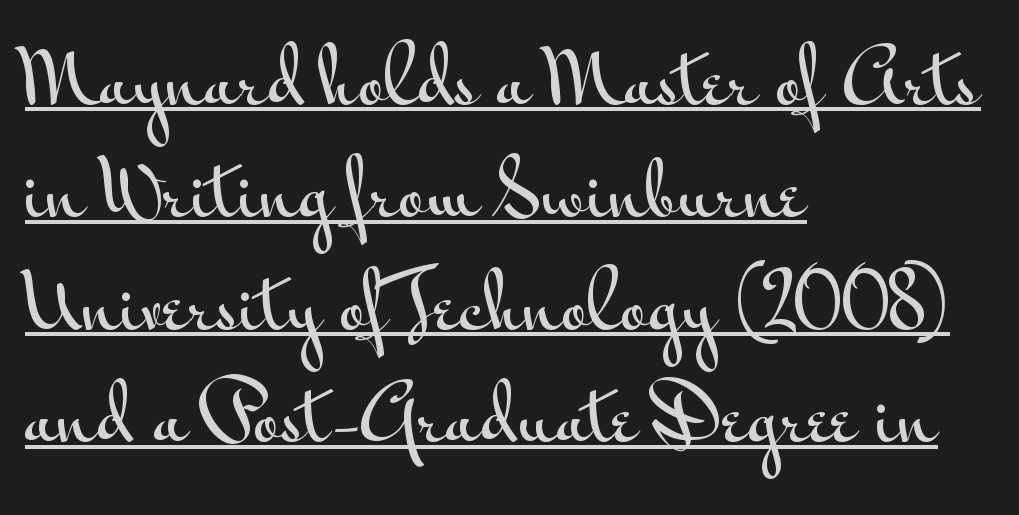
This sample uses plain, unmodified letter spacing. All the whitespace from short lines collects on the right. Character widths vary here, with narrow letters taking less room than wide ones. Nope, no serifs anywhere on these letters.
